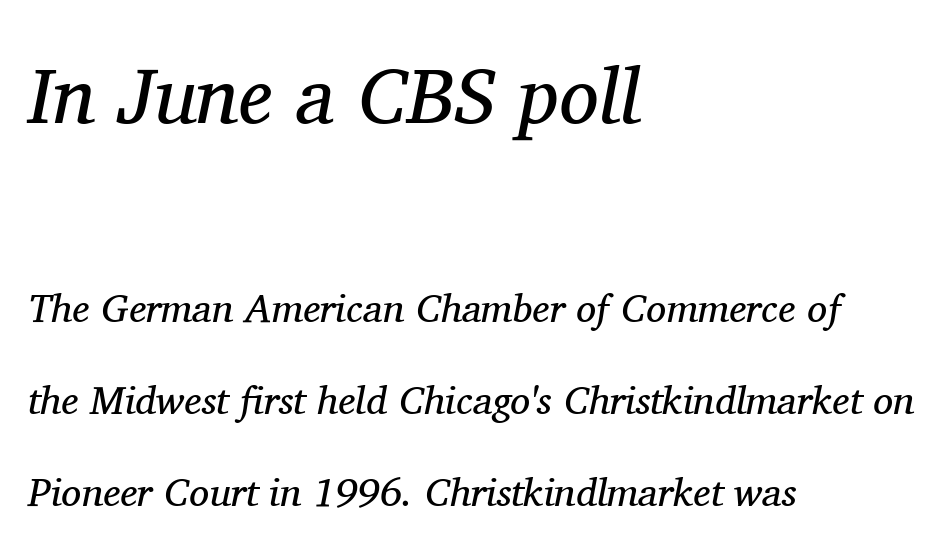
{"serif": "yes", "italic": "yes", "lean": "right", "slant_degrees": 11, "bold": "no", "weight": "regular", "width": "normal", "stroke_contrast": "medium", "x_height": "medium", "monospaced": "no", "underline": "no", "align": "left", "line_spacing": "loose", "line_spacing_ratio": 2.31, "letter_spacing": "normal", "letter_spacing_em": 0.0, "larger_block": "first", "size_ratio": 1.98, "glyph_px": 79}
